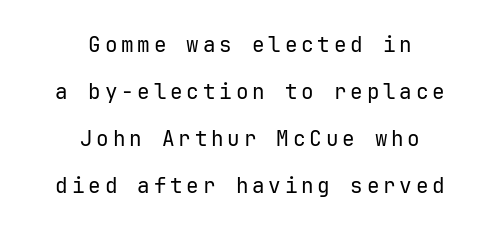
{"italic": "no", "bold": "no", "underline": "no", "align": "center", "line_spacing": "loose", "line_spacing_ratio": 2.24, "glyph_px": 21}
